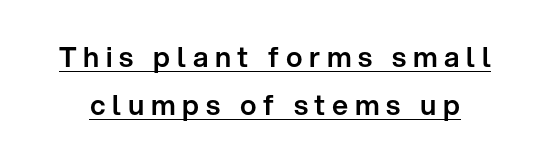
Look at the bottom of the vertical strokes: they stop flat, with no serifs. This sample carries an underscore along the baseline area. The letters are spread apart with noticeably loose tracking. Proportional: the letters do not fall into vertical columns.
